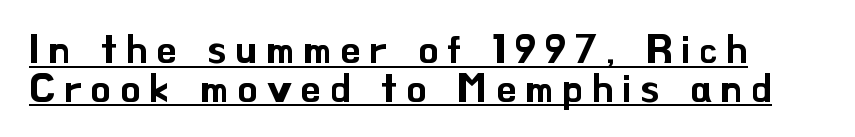
The image shows 40 px sans-serif type, upright; set tight line spacing (0.97x), unusually wide letter spacing (+0.22 em), underlined; low stroke contrast and a small x-height.
